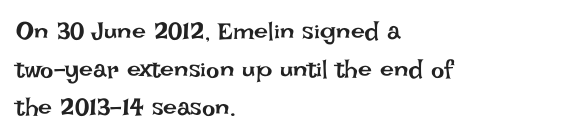
The image shows 25 px text type, upright; set left-aligned, normal line spacing (1.53x), normal letter spacing, not underlined.
